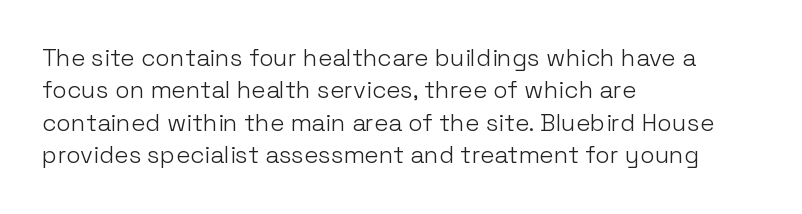
Q: Is the text bold? A: No.
Q: Is the text italic (slanted)? A: No, it is upright.
Q: Is the text underlined? A: No.
Q: How is the paragraph aligned? A: Left-aligned.
Q: Is the spacing between letters normal or unusually wide? A: Normal.
Q: Is the spacing between lines tight, normal or loose? A: Normal.
